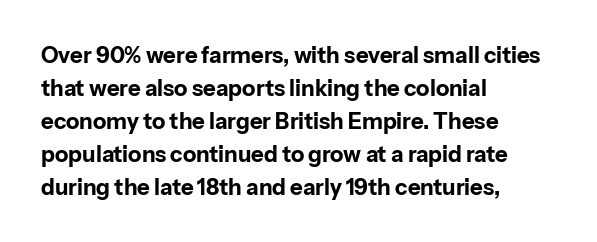
You'd pick this weight for a headline — it's a proper bold. The lettering holds an erect, upright posture throughout. Glance below the letters and you will spot only blank space. Layout note: lines flush left. Characters follow at the spacing the type designer built in. These lines sit exactly where default settings would place them.
